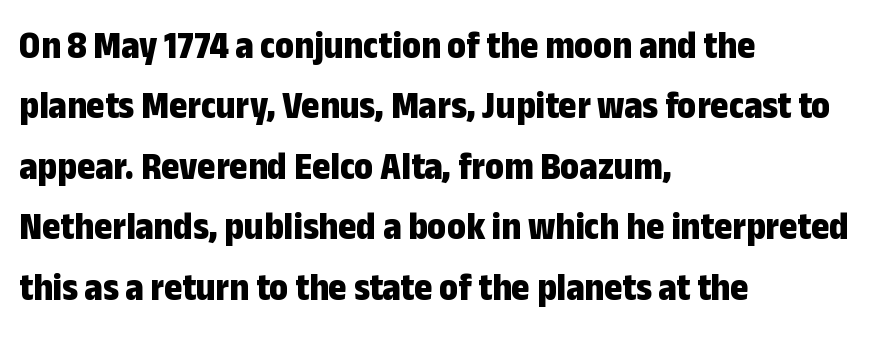
{"serif": "no", "italic": "no", "bold": "yes", "weight": "bold", "width": "condensed", "stroke_contrast": "low", "x_height": "medium", "monospaced": "no", "underline": "no", "align": "left", "line_spacing": "normal", "line_spacing_ratio": 1.55, "letter_spacing": "normal", "letter_spacing_em": 0.0, "glyph_px": 39}
